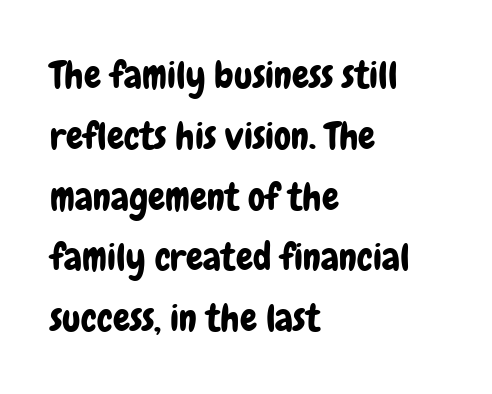
The specimen omits any rule beneath the text block's lines. If you measured baseline to baseline, you'd find a middling distance. Is this a fixed-width face? No — the glyphs have proportional, varying widths. Grotesque or geometric, the face here clearly has no serifs.
